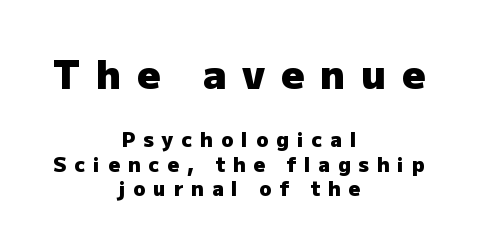
Q: Is the text bold? A: Yes.
Q: Is the text italic (slanted)? A: No, it is upright.
Q: Is the typeface a serif or a sans-serif typeface? A: Sans-serif.
Q: Is the text underlined? A: No.
Q: How is the paragraph aligned? A: Centered.
Q: Is the spacing between letters normal or unusually wide? A: Unusually wide.
Q: Which block of text is set in a larger size, the first (top) or the second (bottom)? A: The first (top) one.
Q: Width (condensed, normal, or wide)? A: Normal.
Q: Stroke contrast? A: Low.
Q: x-height? A: Medium.
Q: Monospaced? A: No.
